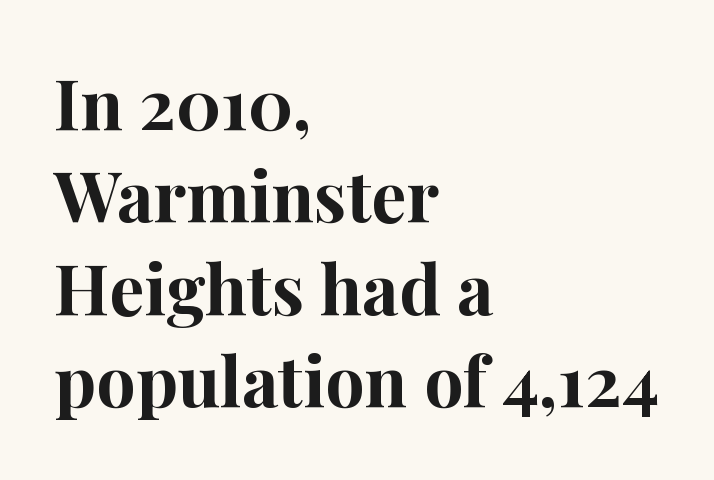
Q: Is the text bold? A: Yes.
Q: Is the text italic (slanted)? A: No, it is upright.
Q: Is the typeface a serif or a sans-serif typeface? A: Serif.
Q: Is the text underlined? A: No.
Q: How is the paragraph aligned? A: Left-aligned.
Q: Is the spacing between letters normal or unusually wide? A: Normal.
Q: Is the spacing between lines tight, normal or loose? A: Normal.
Q: Width (condensed, normal, or wide)? A: Normal.
Q: Stroke contrast? A: High.
Q: x-height? A: Medium.
Q: Monospaced? A: No.
